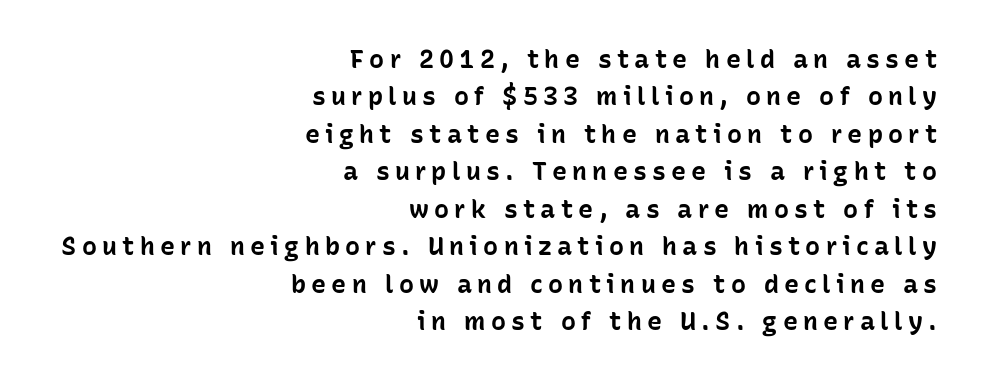
Compared with typical paragraphs, the rows here are spaced about the same. The letters are bold, with thick, heavy strokes. A typesetter would mark this as roman, not italic. The tracking reads as deliberately expanded to a designer's eye. Type without underlining. All the whitespace from short lines collects on the left.
